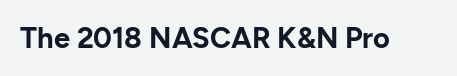
The image shows 29 px bold sans-serif type, upright; set normal letter spacing, not underlined; low stroke contrast and a medium x-height.
